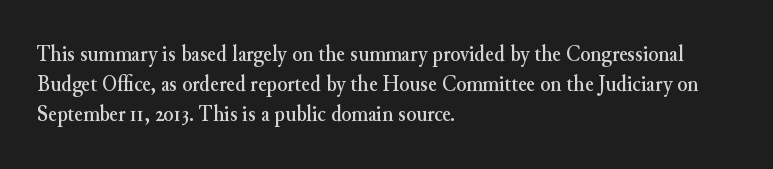
The ragged edge is on the right, which tells us the setting is flush left. What's the leading like? Ordinary, nothing unusual. Posture: straight, roman, zero tilt. The face used here is rendered with its standard letterfit. Letters rest on an invisible, unmarked baseline.
